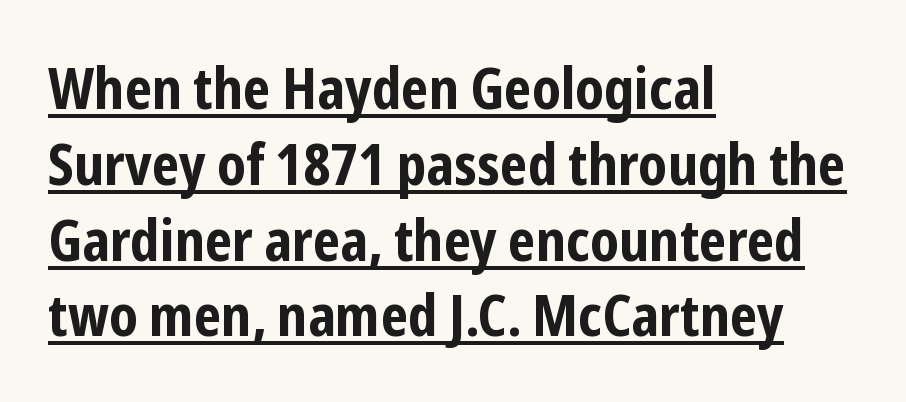
The image shows 57 px bold, condensed sans-serif type, upright; set left-aligned, normal line spacing (1.33x), normal letter spacing, underlined; low stroke contrast and a medium x-height.
